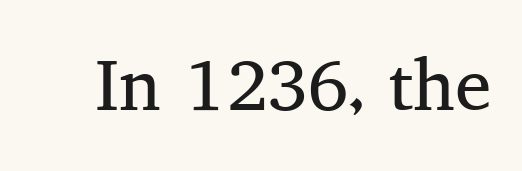
Q: Is the text bold? A: No.
Q: Is the text italic (slanted)? A: No, it is upright.
Q: Is the typeface a serif or a sans-serif typeface? A: Serif.
Q: Is the text underlined? A: No.
Q: Is the spacing between letters normal or unusually wide? A: Normal.
Q: Width (condensed, normal, or wide)? A: Normal.
Q: Stroke contrast? A: Medium.
Q: x-height? A: Medium.
Q: Monospaced? A: No.
